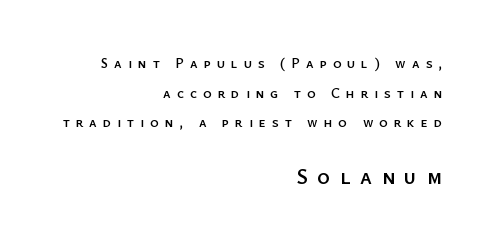
Q: Is the text italic (slanted)? A: No, it is upright.
Q: Is the text underlined? A: No.
Q: How is the paragraph aligned? A: Right-aligned.
Q: Is the spacing between letters normal or unusually wide? A: Unusually wide.
Q: Is the spacing between lines tight, normal or loose? A: Loose.
Q: Which block of text is set in a larger size, the first (top) or the second (bottom)? A: The second (bottom) one.
